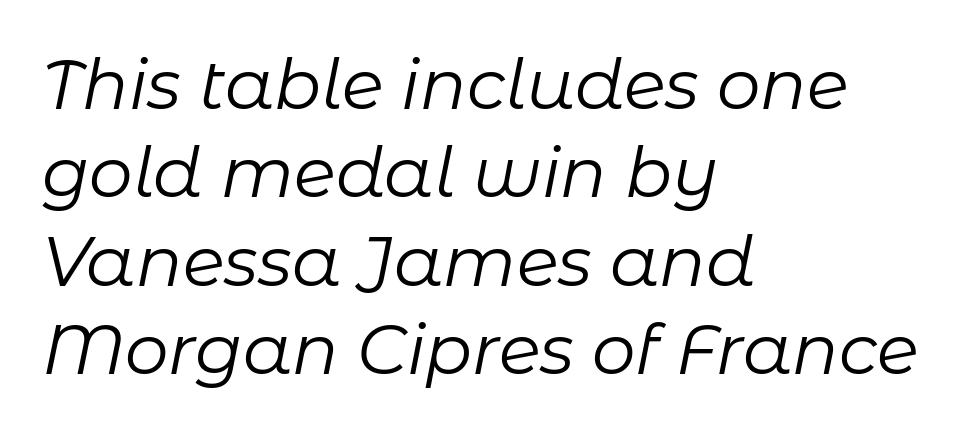
The image shows 69 px regular-weight type, italic (leaning right); set left-aligned, normal line spacing (1.28x), normal letter spacing, not underlined; low stroke contrast and a medium x-height.
